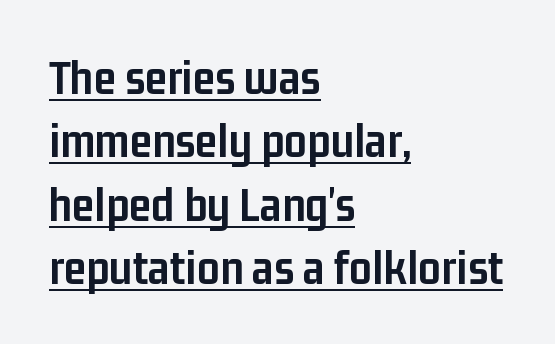
The image shows 50 px semibold, condensed sans-serif type, upright; set left-aligned, normal line spacing (1.27x), normal letter spacing, underlined; low stroke contrast and a medium x-height.
